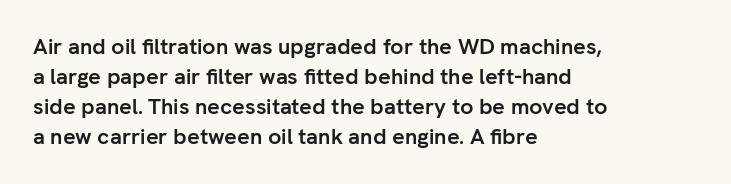
The paragraph shown leans on its left margin. This block has exactly the height ordinary leading produces. Italic: no, the glyphs are upright roman. The baseline area is clear.
